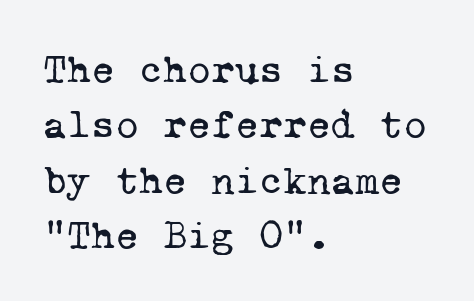
{"serif": "yes", "bold": "no", "weight": "regular", "width": "normal", "stroke_contrast": "low", "x_height": "medium", "monospaced": "yes", "underline": "no", "align": "left", "line_spacing": "normal", "line_spacing_ratio": 1.35, "letter_spacing": "normal", "letter_spacing_em": 0.0, "glyph_px": 41}
